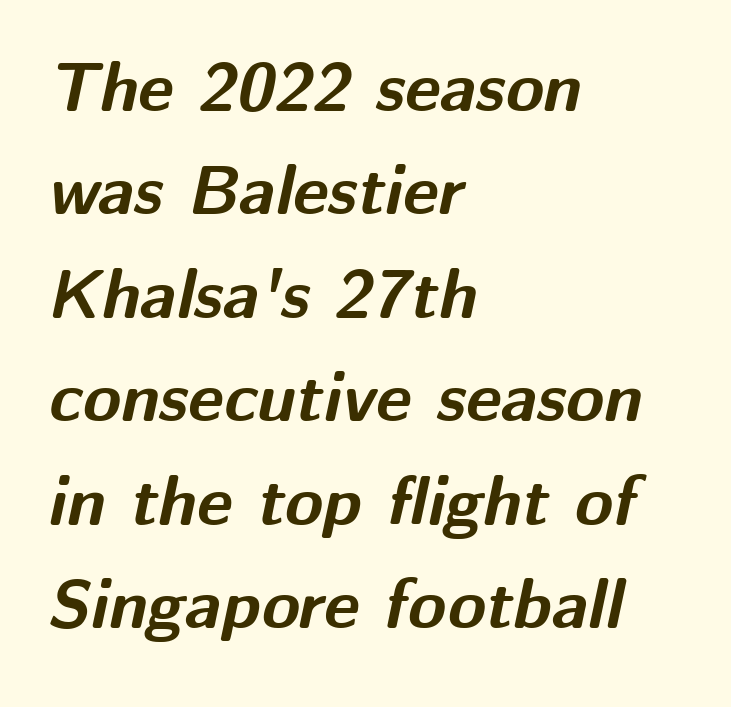
{"italic": "yes", "lean": "right", "slant_degrees": 12, "bold": "yes", "weight": "bold", "width": "normal", "stroke_contrast": "medium", "x_height": "medium", "monospaced": "no", "underline": "no", "align": "left", "line_spacing": "normal", "line_spacing_ratio": 1.5, "letter_spacing": "normal", "letter_spacing_em": 0.0, "glyph_px": 69}
